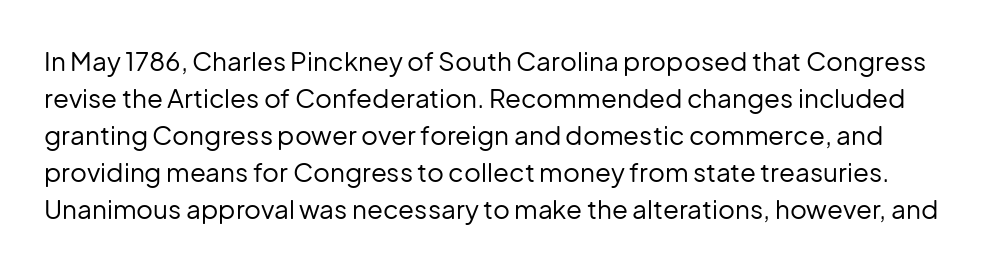
The image shows 26 px text type, upright; set normal line spacing (1.42x), normal letter spacing, not underlined.
